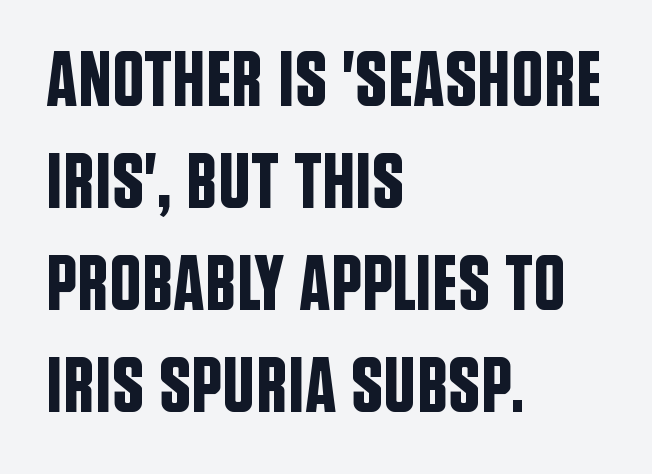
Clear beneath every line of the passage. Grotesque or geometric, the face here clearly has no serifs. Varying glyph widths throughout — classic text-font behaviour. Is the letter spacing exaggerated? No — it looks like the ordinary default. The leading is moderate, giving the passage an even texture. Does the copy run flush right? No — it runs flush left.
